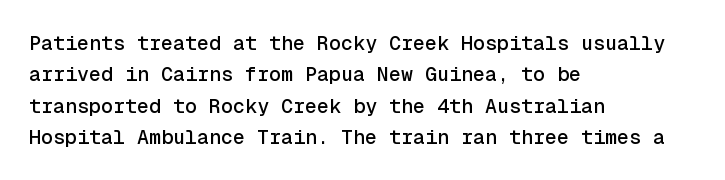
Compared with a centered layout, this one pins lines to the left instead. The space beneath each line is pristine and unruled. The passage shown stacks its lines at a standard gap. Do the letters lean? They stand straight. Spacing between characters is what you'd get straight out of the box.
